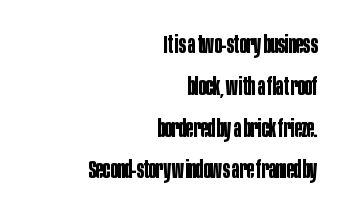
Q: Is the text bold? A: Yes.
Q: Is the text italic (slanted)? A: No, it is upright.
Q: Is the text underlined? A: No.
Q: How is the paragraph aligned? A: Right-aligned.
Q: Is the spacing between letters normal or unusually wide? A: Normal.
